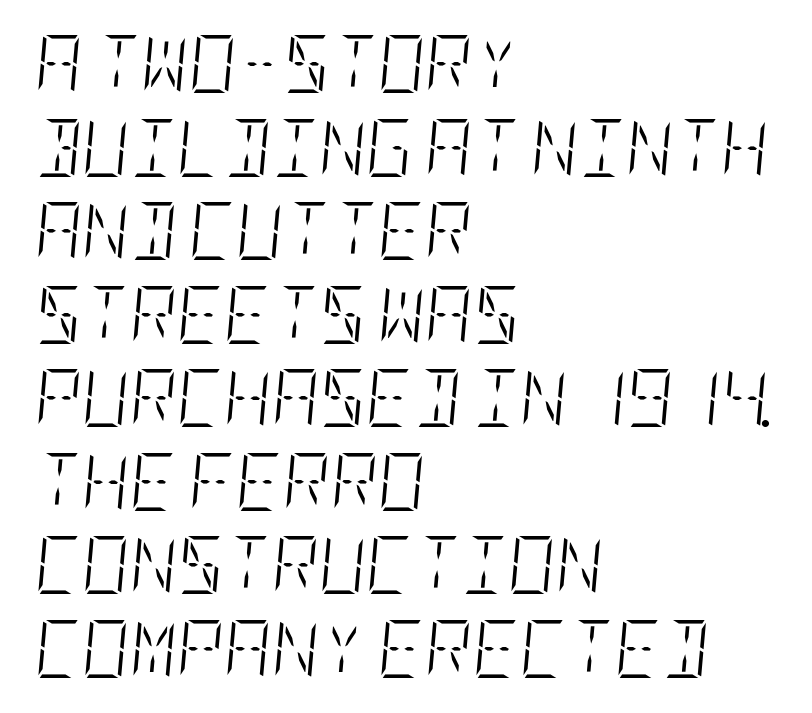
The image shows 58 px light, condensed type, italic (leaning right); set left-aligned, normal line spacing (1.44x), normal letter spacing, not underlined; low stroke contrast and a large x-height.
